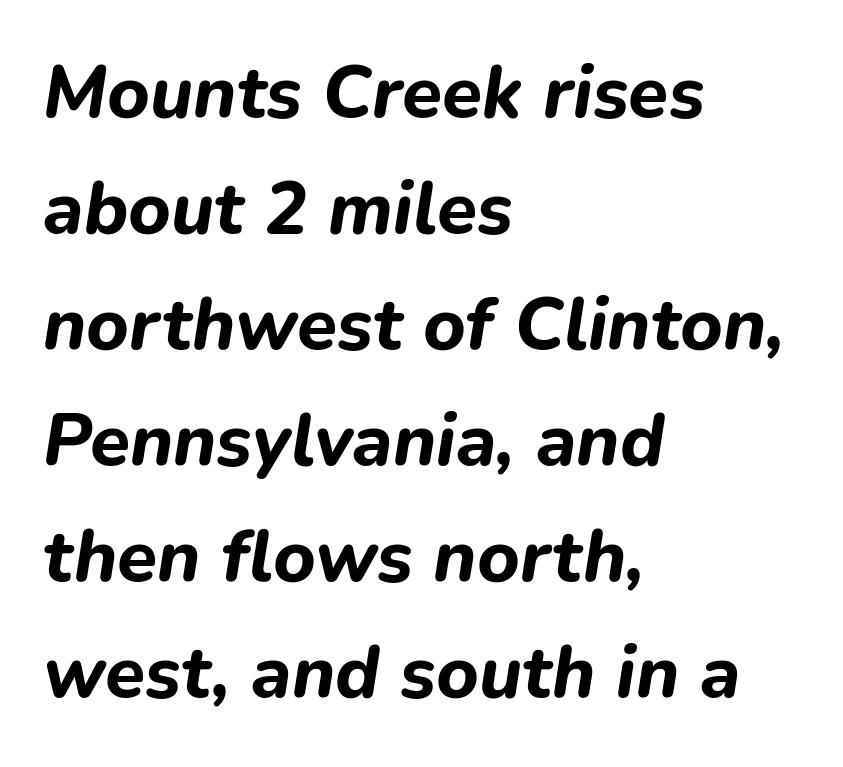
{"italic": "yes", "lean": "right", "slant_degrees": 9, "bold": "yes", "weight": "bold", "width": "normal", "stroke_contrast": "low", "x_height": "medium", "monospaced": "no", "underline": "no", "align": "left", "line_spacing": "normal", "line_spacing_ratio": 1.59, "letter_spacing": "normal", "letter_spacing_em": 0.0, "glyph_px": 73}
